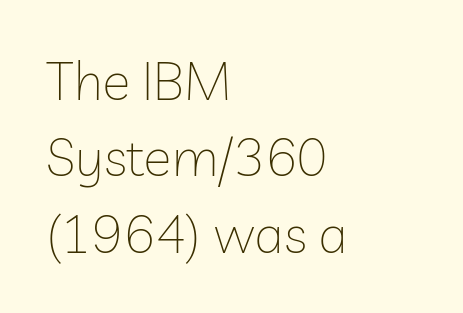
The image shows 53 px thin sans-serif type, upright; set left-aligned, normal line spacing (1.44x), normal letter spacing, not underlined; low stroke contrast and a medium x-height.
